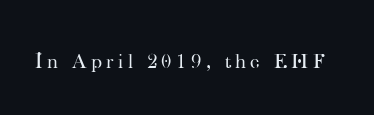
The image shows 21 px text type, upright; set unusually wide letter spacing (+0.21 em), not underlined.
